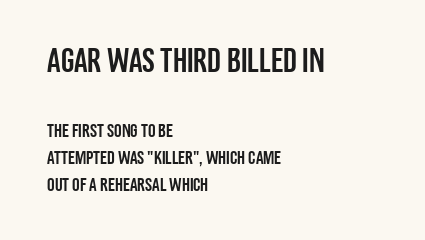
Q: Is the text italic (slanted)? A: No, it is upright.
Q: Is the typeface a serif or a sans-serif typeface? A: Sans-serif.
Q: Is the text underlined? A: No.
Q: How is the paragraph aligned? A: Left-aligned.
Q: Is the spacing between letters normal or unusually wide? A: Normal.
Q: Is the spacing between lines tight, normal or loose? A: Normal.
Q: Which block of text is set in a larger size, the first (top) or the second (bottom)? A: The first (top) one.
Q: Width (condensed, normal, or wide)? A: Condensed.
Q: Stroke contrast? A: Low.
Q: x-height? A: Large.
Q: Monospaced? A: No.
